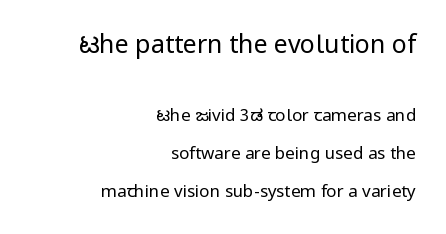
The image shows 25 px text type, upright; set right-aligned, loose line spacing (2.22x), normal letter spacing, not underlined; the first (top) block is 1.47x larger.
